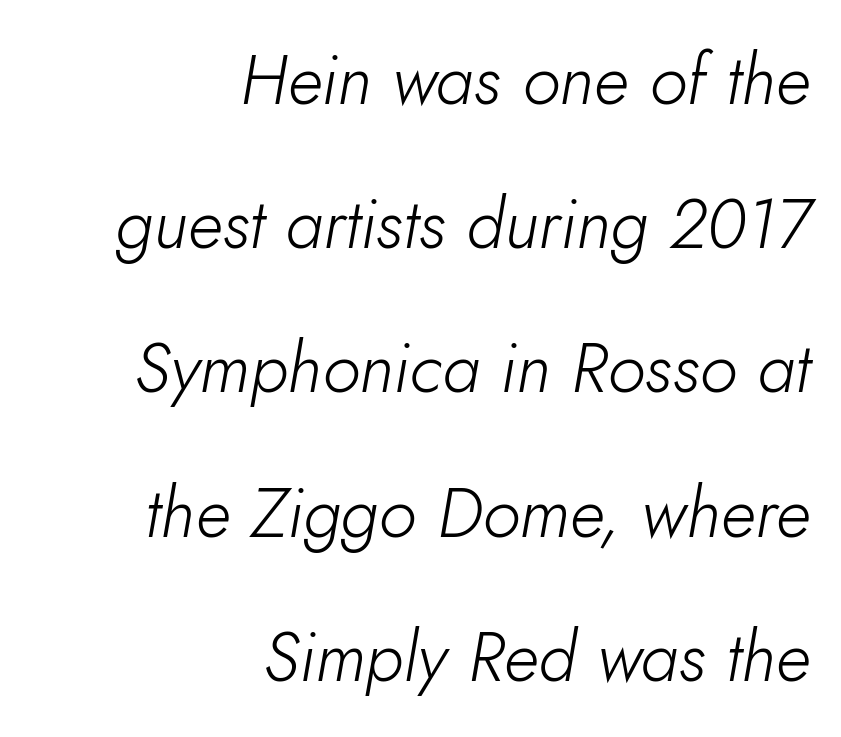
The image shows 70 px light type, italic (leaning right); set right-aligned, loose line spacing (2.06x), normal letter spacing, not underlined; low stroke contrast and a small x-height.
